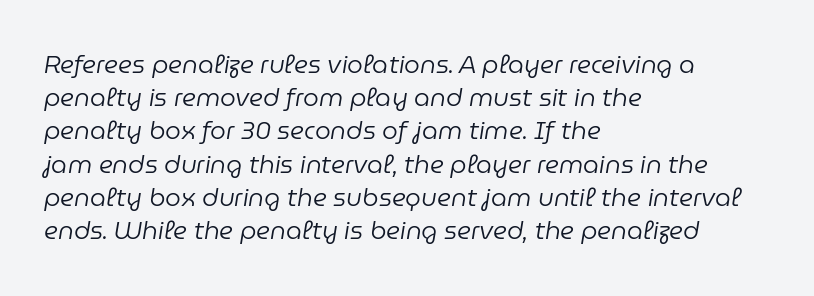
Successive baselines arrive at the customary interval. Looking at the ascenders, they clearly lean. Typeset ragged right — the left edge is the straight one. Has an underline been added? It has not. Here the glyphs are tracked normally, forming tight word shapes.
